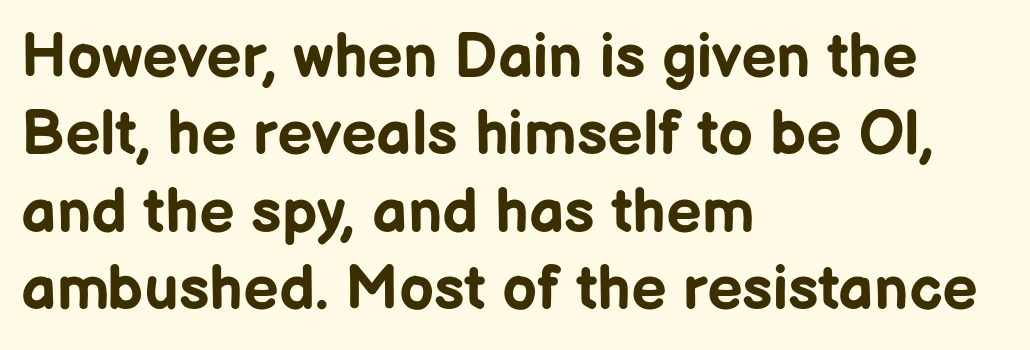
The image shows 62 px bold sans-serif type, upright; set left-aligned, normal line spacing (1.25x), normal letter spacing, not underlined; low stroke contrast and a medium x-height.
